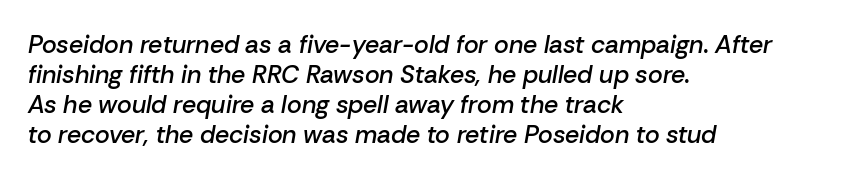
There is no visible air inserted between adjacent glyphs. Students, this is semibold: more ink than regular, less than bold. Slanted lettering throughout. Short and long lines alike share a common starting point at left. Each row of text sits above clean, open space.
